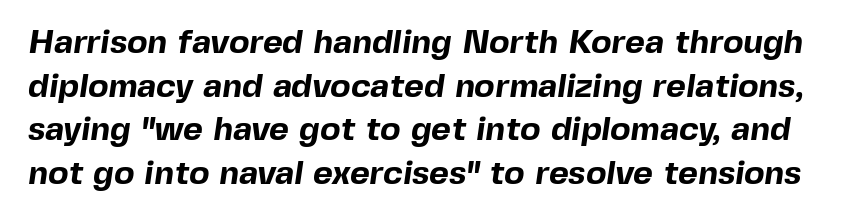
{"serif": "no", "bold": "yes", "weight": "bold", "width": "normal", "x_height": "medium", "monospaced": "no", "underline": "no", "line_spacing": "normal", "line_spacing_ratio": 1.28, "letter_spacing": "normal", "letter_spacing_em": 0.0, "glyph_px": 34}
